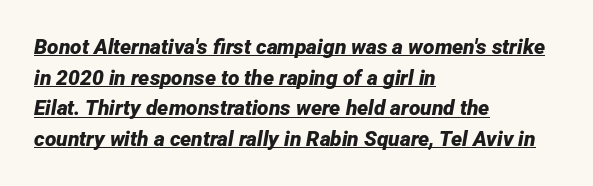
The image shows 21 px bold type, italic (leaning right); set left-aligned, normal line spacing (1.46x), normal letter spacing, underlined.
